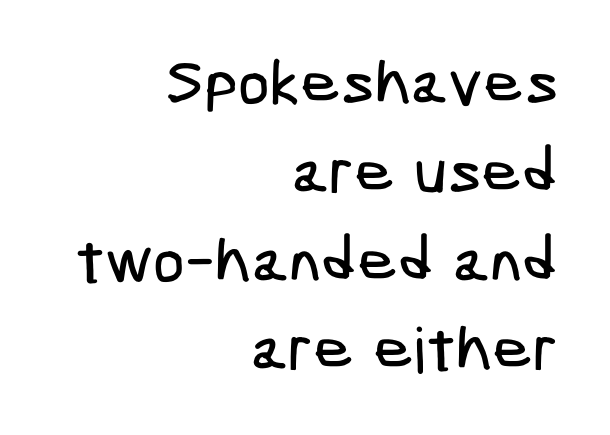
Q: Is the typeface a serif or a sans-serif typeface? A: Sans-serif.
Q: Is the text underlined? A: No.
Q: How is the paragraph aligned? A: Right-aligned.
Q: Is the spacing between letters normal or unusually wide? A: Normal.
Q: Is the spacing between lines tight, normal or loose? A: Normal.
Q: Width (condensed, normal, or wide)? A: Condensed.
Q: Stroke contrast? A: Low.
Q: x-height? A: Medium.
